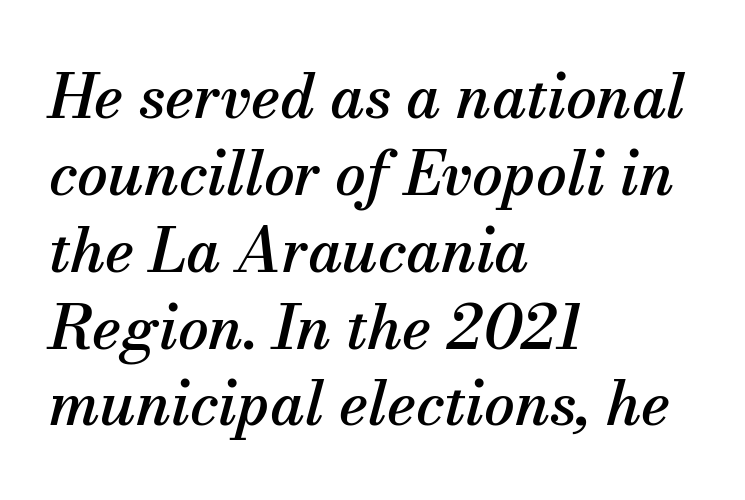
{"serif": "yes", "italic": "yes", "lean": "right", "slant_degrees": 13, "width": "normal", "stroke_contrast": "medium", "x_height": "small", "monospaced": "no", "underline": "no", "align": "left", "line_spacing": "normal", "line_spacing_ratio": 1.26, "letter_spacing": "normal", "letter_spacing_em": 0.0, "glyph_px": 61}
